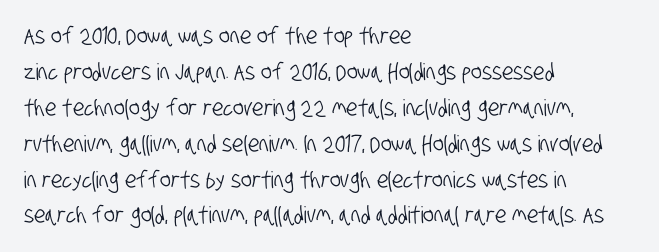
{"underline": "no", "align": "left", "line_spacing": "normal", "line_spacing_ratio": 1.56, "letter_spacing": "normal", "letter_spacing_em": 0.0, "glyph_px": 23}
